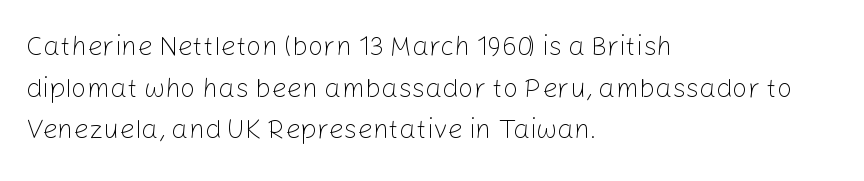
The image shows 27 px text type, upright; set left-aligned, normal line spacing (1.54x), normal letter spacing, not underlined.
